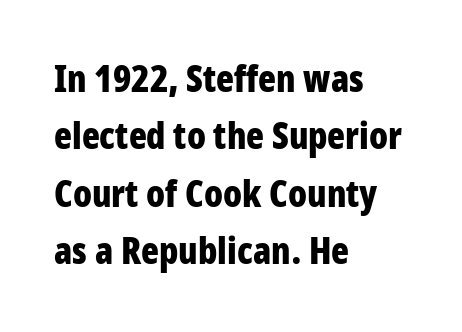
The image shows 37 px bold, condensed sans-serif type, upright; set left-aligned, normal line spacing (1.55x), normal letter spacing, not underlined; low stroke contrast and a large x-height.
